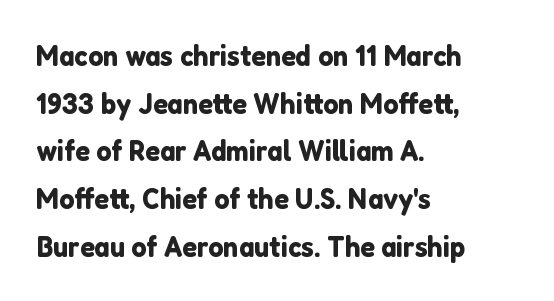
{"serif": "no", "italic": "no", "width": "normal", "stroke_contrast": "low", "x_height": "medium", "monospaced": "no", "underline": "no", "align": "left", "line_spacing": "normal", "line_spacing_ratio": 1.59, "letter_spacing": "normal", "letter_spacing_em": 0.0, "glyph_px": 30}
